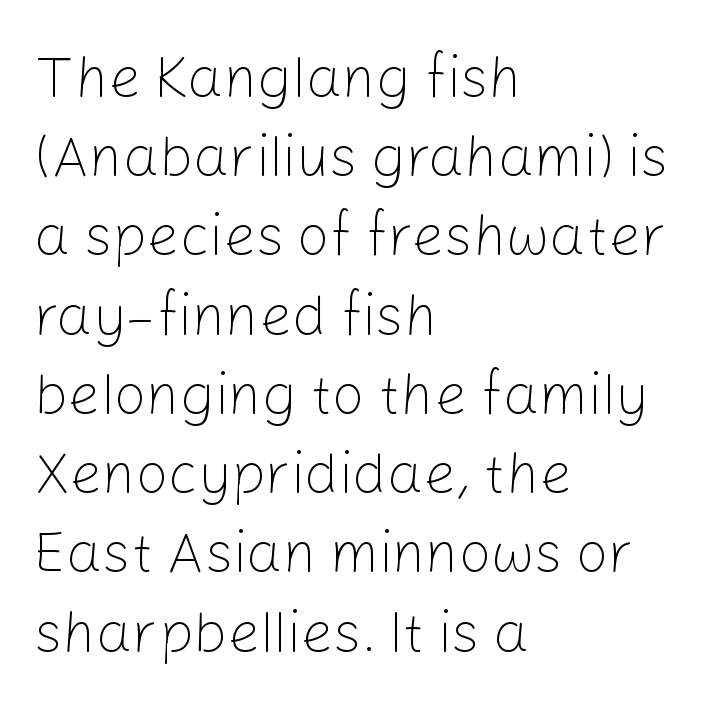
Upright lettering throughout. The setting favours the left margin, as ordinary paragraphs usually do. There is no visible air inserted between adjacent glyphs. Unlike a traditional serif, this face leaves its strokes unadorned. Character widths vary here, with narrow letters taking less room than wide ones. Check under the words: just untouched page.
